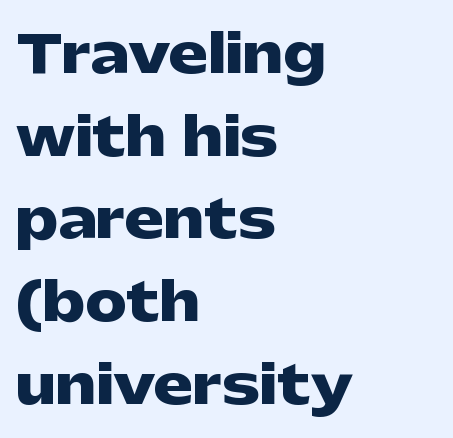
Q: Is the text bold? A: Yes.
Q: Is the text italic (slanted)? A: No, it is upright.
Q: Is the typeface a serif or a sans-serif typeface? A: Sans-serif.
Q: Is the text underlined? A: No.
Q: How is the paragraph aligned? A: Left-aligned.
Q: Is the spacing between letters normal or unusually wide? A: Normal.
Q: Is the spacing between lines tight, normal or loose? A: Normal.
Q: Width (condensed, normal, or wide)? A: Wide.
Q: Stroke contrast? A: Low.
Q: x-height? A: Medium.
Q: Monospaced? A: No.
